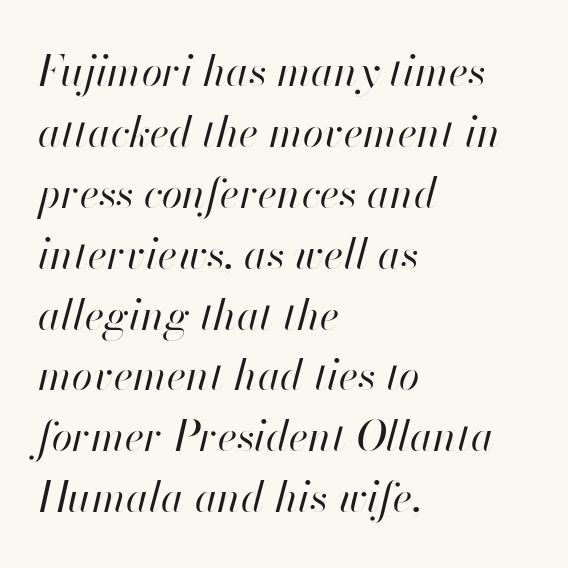
{"italic": "yes", "lean": "right", "slant_degrees": 13, "bold": "no", "weight": "regular", "width": "normal", "stroke_contrast": "high", "x_height": "small", "monospaced": "no", "underline": "no", "align": "left", "line_spacing": "normal", "line_spacing_ratio": 1.45, "letter_spacing": "normal", "letter_spacing_em": 0.0, "glyph_px": 42}
